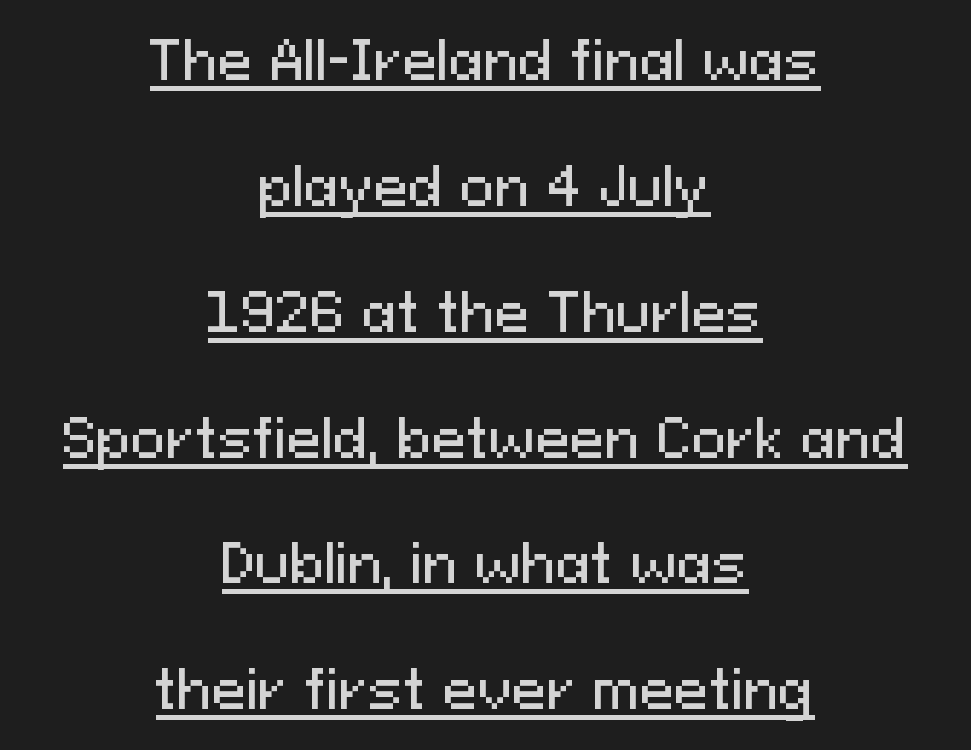
The image shows 52 px sans-serif type, upright; set centered, loose line spacing (2.42x), normal letter spacing, underlined; medium stroke contrast and a medium x-height.
